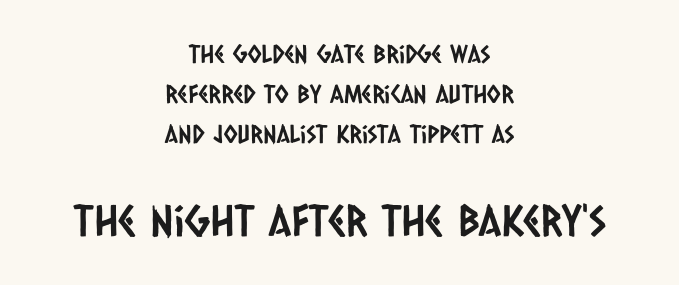
The specimen omits any rule beneath the text block's lines. A typesetter would call this zero additional tracking. What's the leading like? Ordinary, nothing unusual. The passage shown is typeset with a sans-serif family. The designer gave the closing block more size than the opening block. Caption: multi-line text, centered on the measure.
